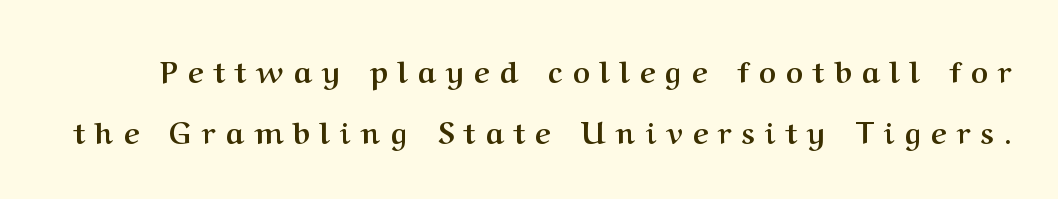
Q: Is the text bold? A: Yes.
Q: Is the text italic (slanted)? A: No, it is upright.
Q: Is the typeface a serif or a sans-serif typeface? A: Serif.
Q: Is the text underlined? A: No.
Q: Is the spacing between letters normal or unusually wide? A: Unusually wide.
Q: Is the spacing between lines tight, normal or loose? A: Loose.
Q: Width (condensed, normal, or wide)? A: Normal.
Q: Stroke contrast? A: Medium.
Q: x-height? A: Medium.
Q: Monospaced? A: No.
